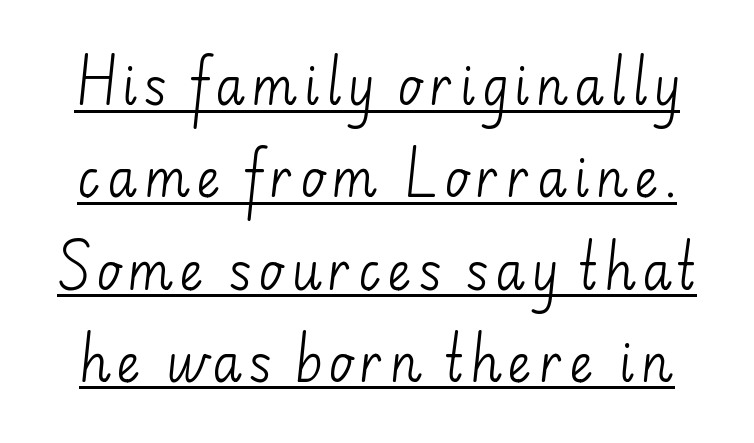
{"serif": "no", "bold": "no", "weight": "light", "width": "normal", "stroke_contrast": "low", "x_height": "small", "monospaced": "no", "underline": "yes", "line_spacing_ratio": 1.81, "glyph_px": 51}
